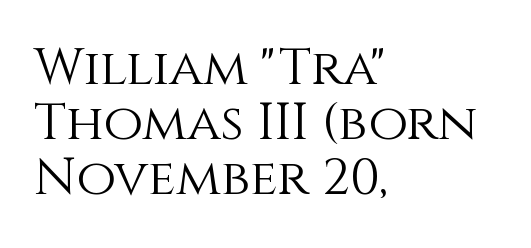
Honestly, the letter spacing is just normal — you wouldn't notice it. The rendering uses a small line-height, squeezing the rows. The rendering anchors every line to the left-hand side. On a weight scale, this lands at 450 or below. Words float on clear page, feet unadorned. These lines are rendered in a variable-pitch font.
